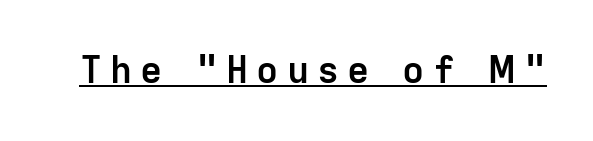
{"serif": "no", "italic": "no", "bold": "yes", "weight": "semibold", "width": "normal", "stroke_contrast": "low", "x_height": "medium", "monospaced": "no", "underline": "yes", "letter_spacing": "wide", "letter_spacing_em": 0.22, "glyph_px": 37}
